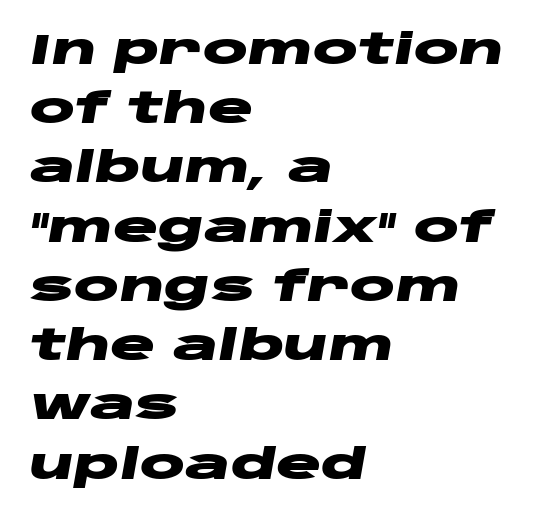
The image shows 42 px heavy, wide type, italic (leaning right); set left-aligned, normal line spacing (1.41x), normal letter spacing, not underlined; low stroke contrast and a large x-height.
